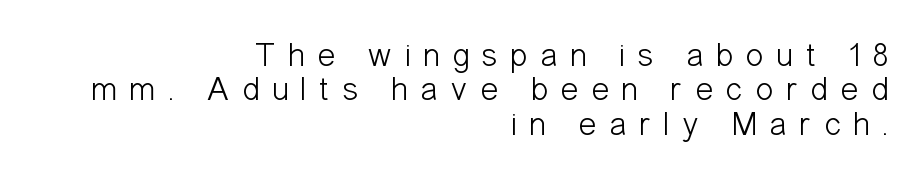
{"serif": "no", "italic": "no", "bold": "no", "weight": "light", "width": "condensed", "stroke_contrast": "low", "x_height": "medium", "monospaced": "no", "underline": "no", "align": "right", "line_spacing": "tight", "line_spacing_ratio": 1.01, "letter_spacing": "wide", "letter_spacing_em": 0.36, "glyph_px": 34}
